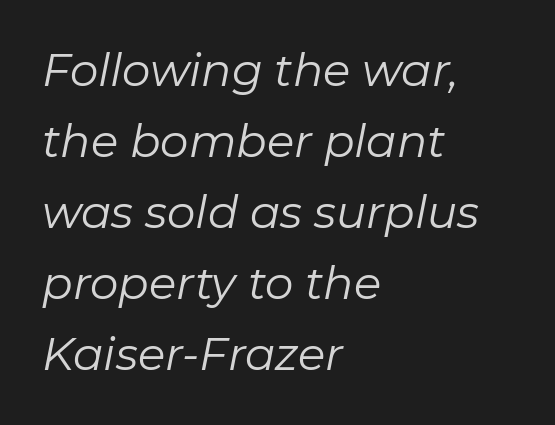
The gaps between neighbouring characters are ordinary and unremarkable. Weight: in the light-to-regular range. The letters are slanted; this is an italic face. Proportional: the letters do not fall into vertical columns.
